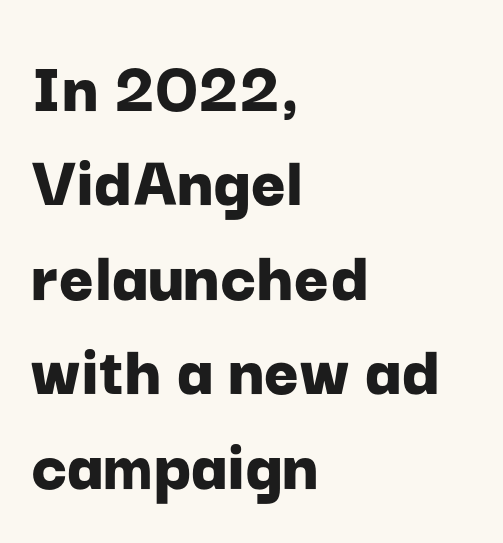
The image shows 75 px bold sans-serif type, upright; set left-aligned, normal line spacing (1.26x), normal letter spacing, not underlined; low stroke contrast and a medium x-height.
